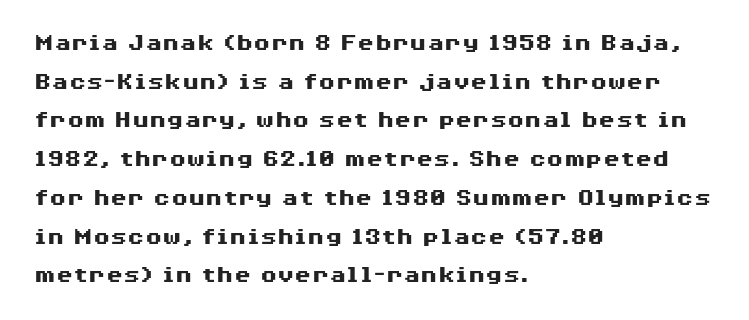
The image shows 25 px bold type, upright; set left-aligned, normal line spacing (1.55x), normal letter spacing, not underlined.
